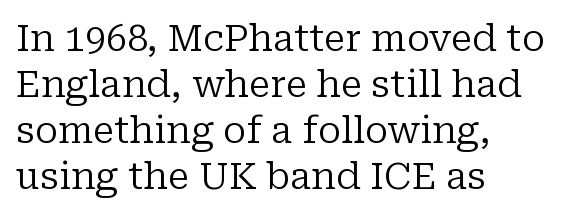
{"serif": "yes", "italic": "no", "bold": "no", "weight": "regular", "width": "normal", "stroke_contrast": "low", "x_height": "medium", "monospaced": "no", "underline": "no", "align": "left", "line_spacing_ratio": 1.24, "letter_spacing": "normal", "letter_spacing_em": 0.0, "glyph_px": 37}
